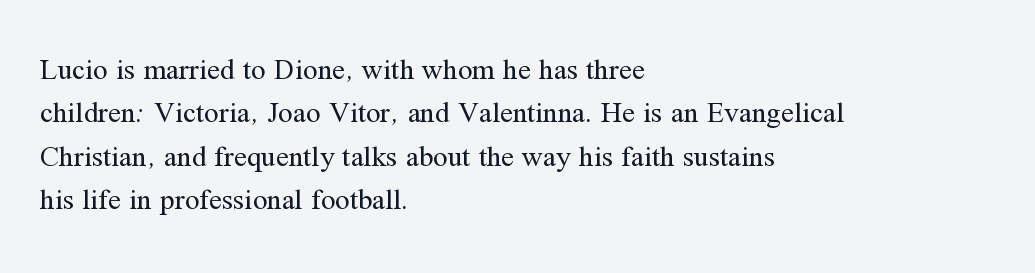
Q: Is the text bold? A: No.
Q: Is the text italic (slanted)? A: No, it is upright.
Q: Is the typeface a serif or a sans-serif typeface? A: Serif.
Q: Is the text underlined? A: No.
Q: How is the paragraph aligned? A: Left-aligned.
Q: Is the spacing between letters normal or unusually wide? A: Normal.
Q: Is the spacing between lines tight, normal or loose? A: Normal.
Q: Width (condensed, normal, or wide)? A: Normal.
Q: Stroke contrast? A: Medium.
Q: x-height? A: Medium.
Q: Monospaced? A: No.
